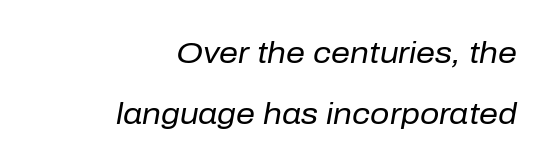
Visually the block forms a straight wall on the right and a jagged coastline on the left. The weight tops out at a normal text grade. Each letter keeps its own natural width here, so spacing adapts to shape. Only glyphs here, with clear space below each row. Each word holds together tightly as a unit, with standard inter-letter gaps. It's the slanting kind of type.
